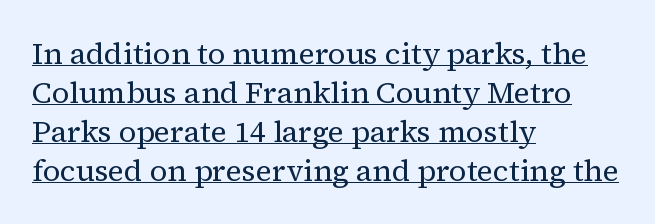
The font's upright variant was chosen for this text. Vertical stems look standard width or narrower in stroke. The rendering anchors every line to the left-hand side. Line spacing here is normal. Characters follow at the spacing the type designer built in.
